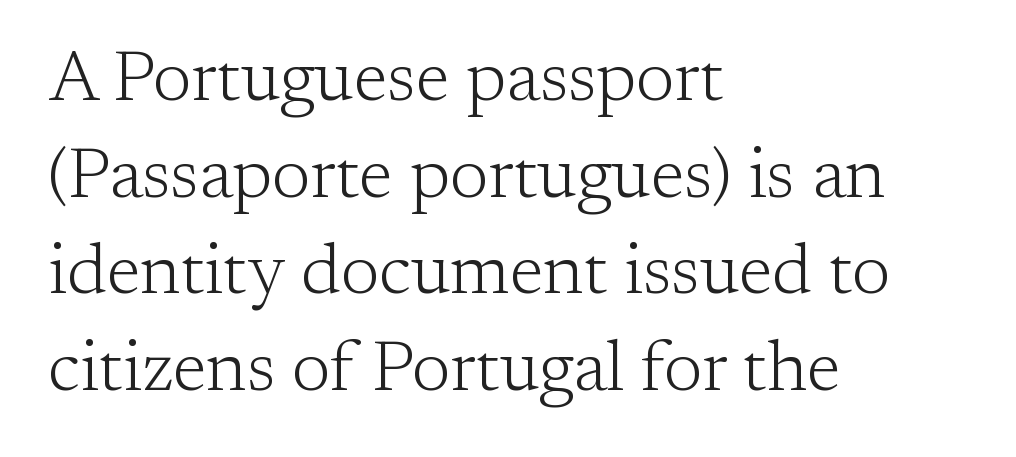
The image shows 70 px light serif type, upright; set left-aligned, normal line spacing (1.38x), normal letter spacing, not underlined; low stroke contrast and a medium x-height.
